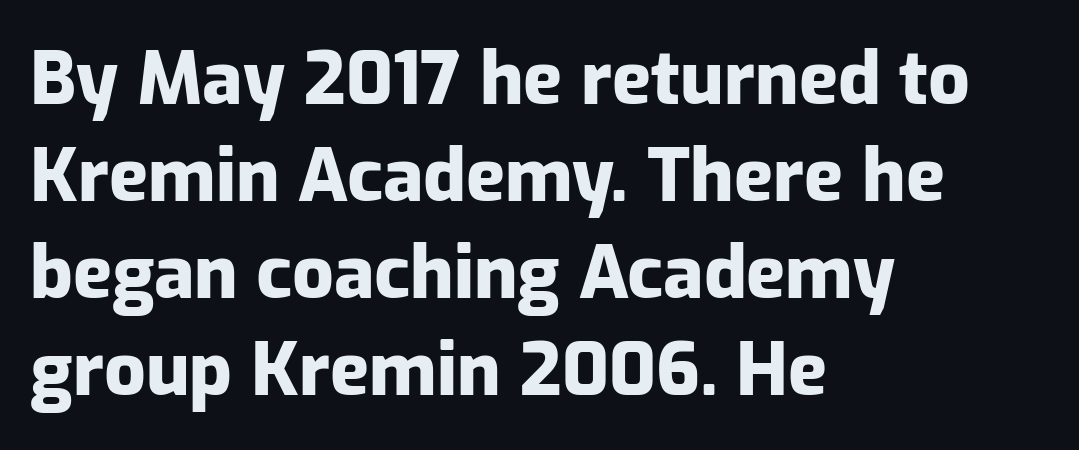
The foot of each line stays bare and open. Note: no serifs on the glyphs. Visually the block forms a straight wall on the left and a jagged coastline on the right. Rows of type keep a routine distance in the vertical direction. Chunky letters — that's bold for sure.
